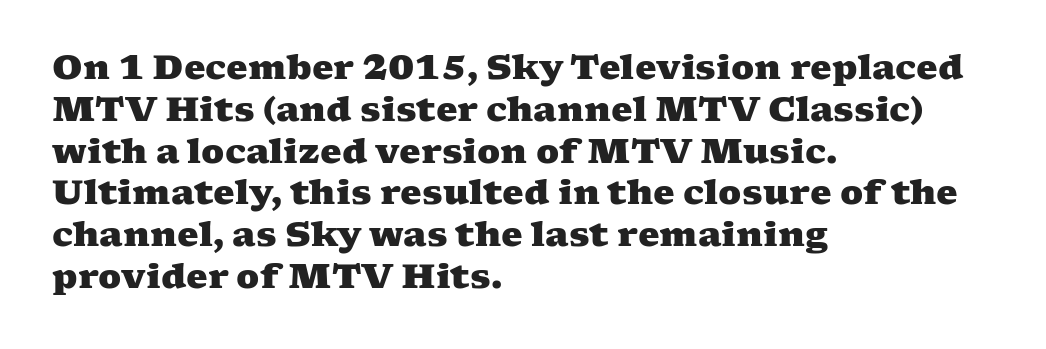
{"serif": "yes", "bold": "yes", "weight": "heavy", "width": "wide", "stroke_contrast": "medium", "x_height": "medium", "monospaced": "no", "underline": "no", "align": "left", "line_spacing_ratio": 1.23, "letter_spacing": "normal", "letter_spacing_em": 0.0, "glyph_px": 34}
